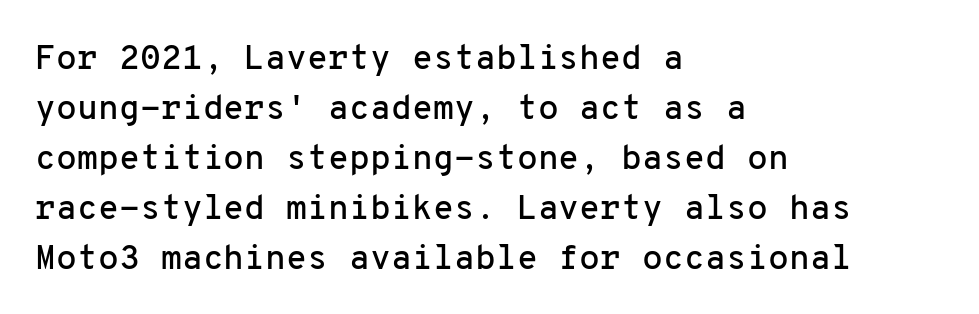
{"serif": "no", "italic": "no", "width": "normal", "stroke_contrast": "low", "x_height": "medium", "monospaced": "yes", "underline": "no", "align": "left", "line_spacing": "normal", "line_spacing_ratio": 1.47, "letter_spacing": "normal", "letter_spacing_em": 0.0, "glyph_px": 34}
